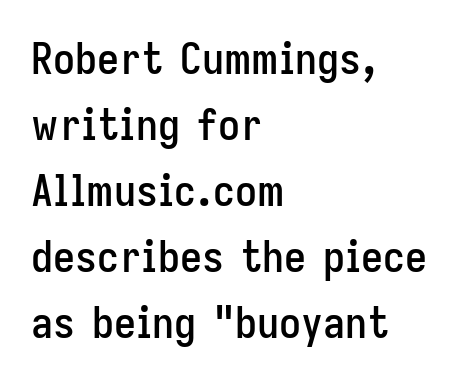
{"serif": "no", "italic": "no", "width": "condensed", "stroke_contrast": "low", "x_height": "medium", "monospaced": "no", "underline": "no", "align": "left", "line_spacing": "normal", "line_spacing_ratio": 1.5, "letter_spacing": "normal", "letter_spacing_em": 0.0, "glyph_px": 44}
